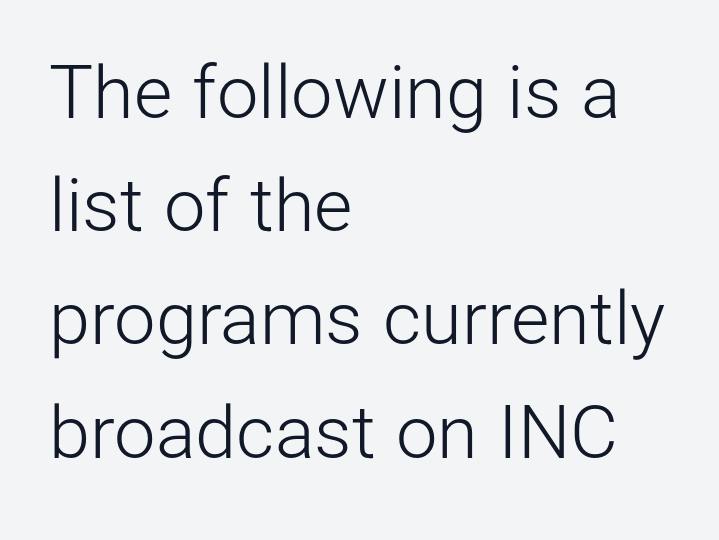
Q: Is the text bold? A: No.
Q: Is the text italic (slanted)? A: No, it is upright.
Q: Is the typeface a serif or a sans-serif typeface? A: Sans-serif.
Q: Is the text underlined? A: No.
Q: How is the paragraph aligned? A: Left-aligned.
Q: Is the spacing between letters normal or unusually wide? A: Normal.
Q: Is the spacing between lines tight, normal or loose? A: Normal.
Q: Width (condensed, normal, or wide)? A: Normal.
Q: Stroke contrast? A: Low.
Q: x-height? A: Medium.
Q: Monospaced? A: No.
